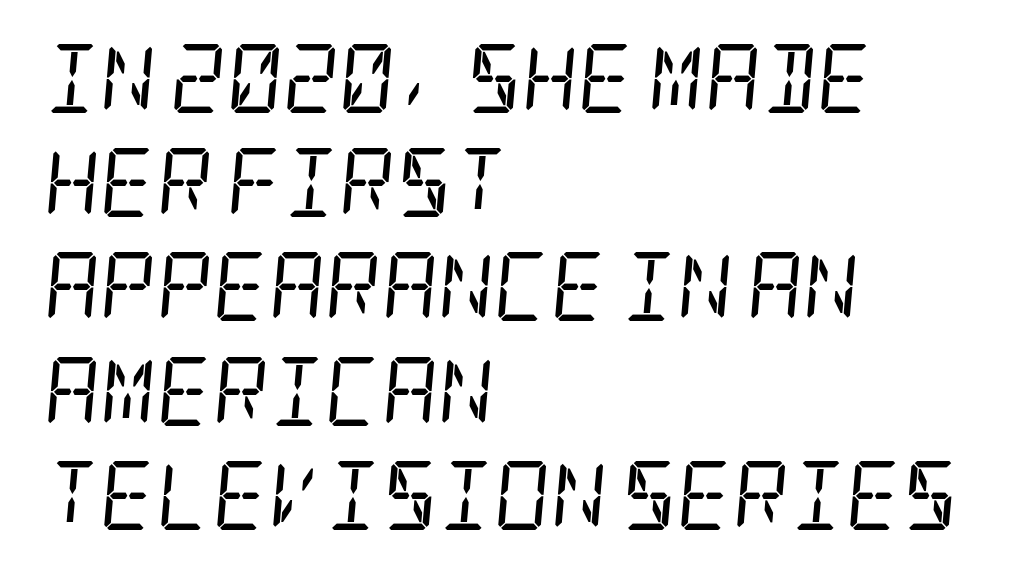
Looking at the ascenders, they clearly lean. The line-height multiplier appears to be the usual default. Small tapered or slab feet sit at the stroke ends, so this counts as serif. The lines are quadded left.
